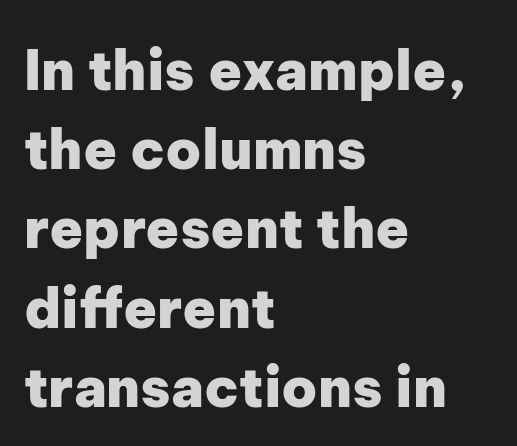
The image shows 55 px heavy sans-serif type, upright; set left-aligned, normal line spacing (1.44x), normal letter spacing, not underlined; low stroke contrast and a medium x-height.
